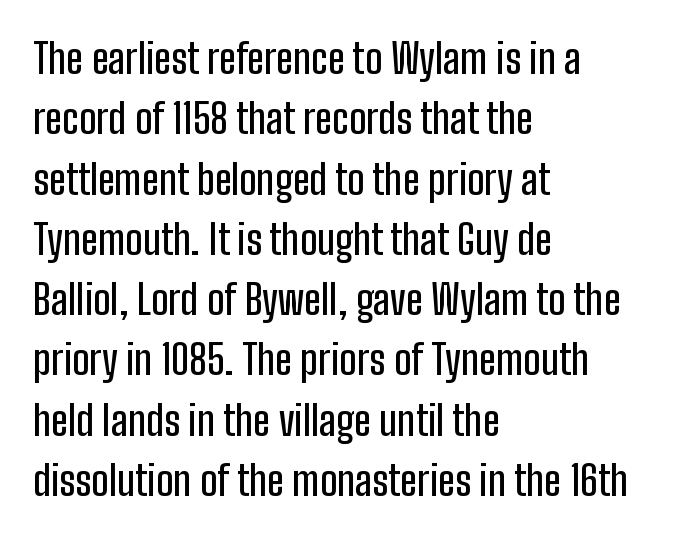
Inter-character spacing is left at the font's built-in metrics. I'd call this a sans setting — the letters go barefoot. Each line starts at the same left margin while the right side varies. The axis of the letterforms is exactly vertical. Any mark beneath the type? The region is blank. The passage shown is typed in a proportional face where columns would drift.
